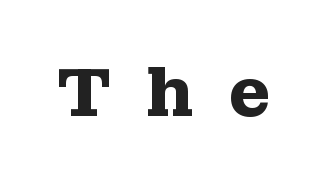
The image shows 69 px heavy, wide serif type, upright; set unusually wide letter spacing (+0.49 em), not underlined; medium stroke contrast and a medium x-height.
